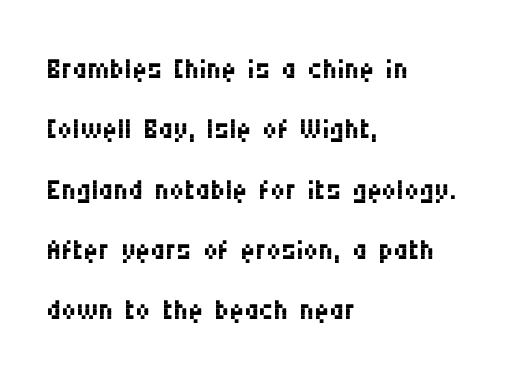
Q: Is the text bold? A: No.
Q: Is the text italic (slanted)? A: No, it is upright.
Q: Is the typeface a serif or a sans-serif typeface? A: Sans-serif.
Q: Is the text underlined? A: No.
Q: How is the paragraph aligned? A: Left-aligned.
Q: Is the spacing between letters normal or unusually wide? A: Normal.
Q: Is the spacing between lines tight, normal or loose? A: Normal.
Q: Width (condensed, normal, or wide)? A: Condensed.
Q: Stroke contrast? A: Medium.
Q: x-height? A: Large.
Q: Monospaced? A: No.
